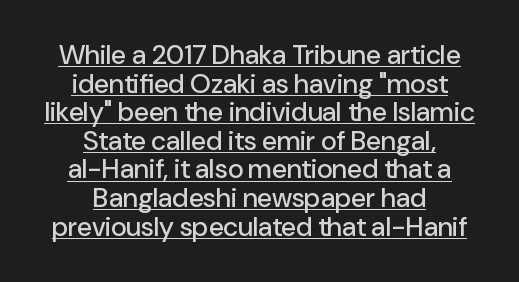
Visually the block forms a symmetrical silhouette, jagged on both flanks. The lettering holds an erect, upright posture throughout. Does a line run under the words? Yes, clearly. Reading down the column, the eye jumps only a short way to each next line.
